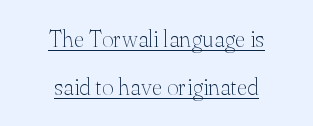
The image shows 23 px text type, upright; set centered, loose line spacing (2.1x), normal letter spacing, underlined.
